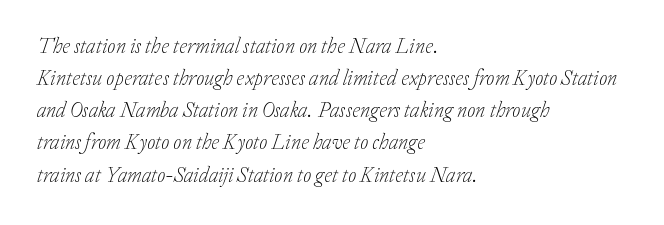
The rendering uses a moderate line-height, typical for paragraphs. Caption: standard tracking, unaltered. Check the space under the baseline: it is left empty. The whole block is typeset with a tilt. One-word summary of the alignment: left. Weight: in the light-to-regular range.
